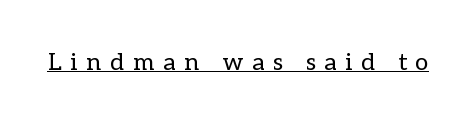
Q: Is the text bold? A: No.
Q: Is the text italic (slanted)? A: No, it is upright.
Q: Is the text underlined? A: Yes.
Q: Is the spacing between letters normal or unusually wide? A: Unusually wide.
